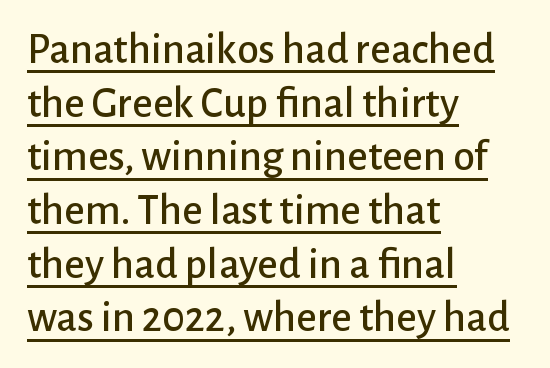
{"serif": "no", "italic": "no", "width": "normal", "stroke_contrast": "low", "x_height": "medium", "monospaced": "no", "underline": "yes", "align": "left", "line_spacing_ratio": 1.22, "letter_spacing": "normal", "letter_spacing_em": 0.0, "glyph_px": 44}
